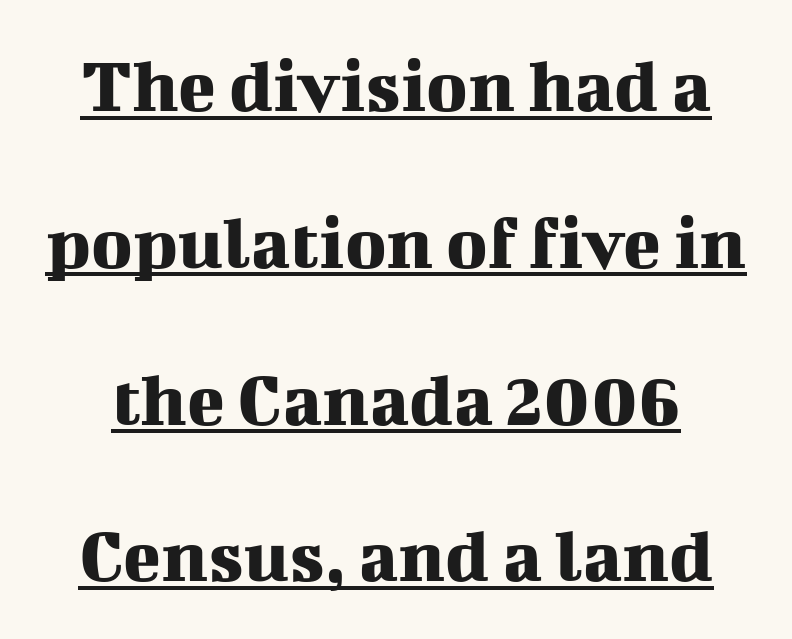
{"serif": "yes", "italic": "no", "width": "normal", "stroke_contrast": "medium", "x_height": "medium", "monospaced": "no", "underline": "yes", "line_spacing": "loose", "line_spacing_ratio": 2.01, "letter_spacing": "normal", "letter_spacing_em": 0.0, "glyph_px": 78}
